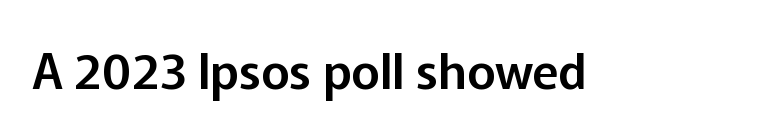
{"serif": "no", "italic": "no", "width": "normal", "stroke_contrast": "low", "x_height": "medium", "monospaced": "no", "underline": "no", "letter_spacing": "normal", "letter_spacing_em": 0.0, "glyph_px": 49}
